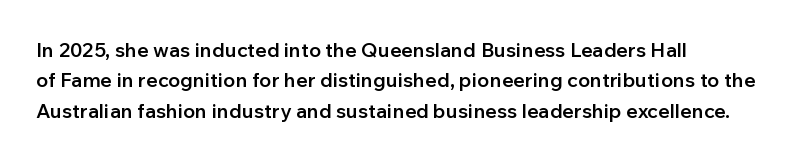
Q: Is the text bold? A: Semi-bold.
Q: Is the text italic (slanted)? A: No, it is upright.
Q: Is the text underlined? A: No.
Q: How is the paragraph aligned? A: Left-aligned.
Q: Is the spacing between letters normal or unusually wide? A: Normal.
Q: Is the spacing between lines tight, normal or loose? A: Normal.
